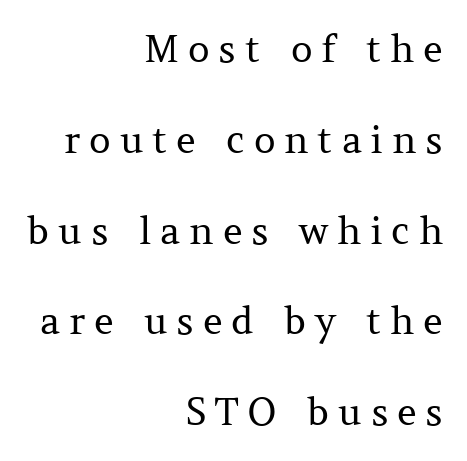
Q: Is the text bold? A: No.
Q: Is the text italic (slanted)? A: No, it is upright.
Q: Is the typeface a serif or a sans-serif typeface? A: Serif.
Q: Is the text underlined? A: No.
Q: How is the paragraph aligned? A: Right-aligned.
Q: Is the spacing between letters normal or unusually wide? A: Unusually wide.
Q: Is the spacing between lines tight, normal or loose? A: Loose.
Q: Width (condensed, normal, or wide)? A: Normal.
Q: Stroke contrast? A: Medium.
Q: x-height? A: Medium.
Q: Monospaced? A: No.
